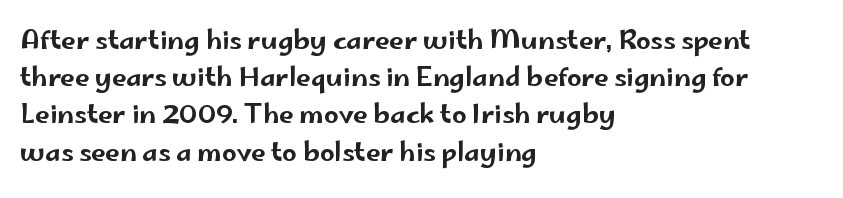
The image shows 26 px text type, upright; set left-aligned, normal line spacing (1.43x), normal letter spacing, not underlined.
